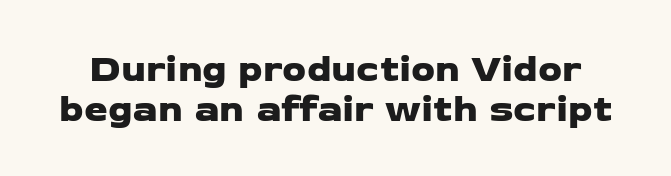
The image shows 38 px wide sans-serif type; set tight line spacing (1.06x), normal letter spacing, not underlined; low stroke contrast and a medium x-height.
